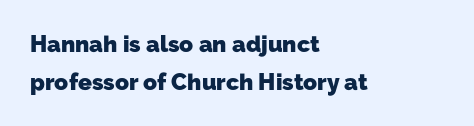
The image shows 23 px bold type; set left-aligned, normal line spacing (1.64x), normal letter spacing, not underlined.
